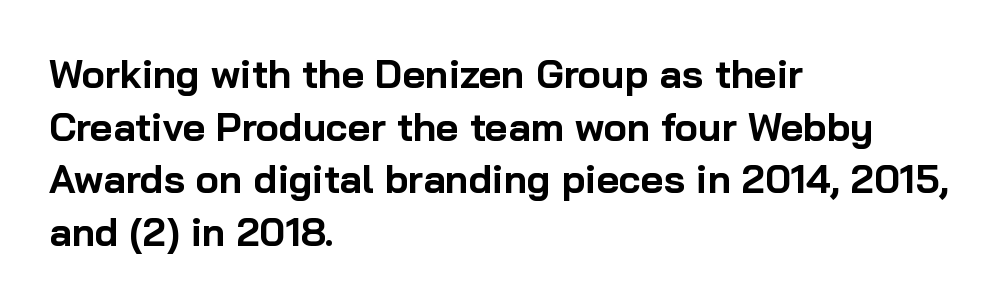
Q: Is the text bold? A: Yes.
Q: Is the text italic (slanted)? A: No, it is upright.
Q: Is the typeface a serif or a sans-serif typeface? A: Sans-serif.
Q: Is the text underlined? A: No.
Q: How is the paragraph aligned? A: Left-aligned.
Q: Is the spacing between letters normal or unusually wide? A: Normal.
Q: Is the spacing between lines tight, normal or loose? A: Normal.
Q: Width (condensed, normal, or wide)? A: Normal.
Q: Stroke contrast? A: Low.
Q: x-height? A: Medium.
Q: Monospaced? A: No.
